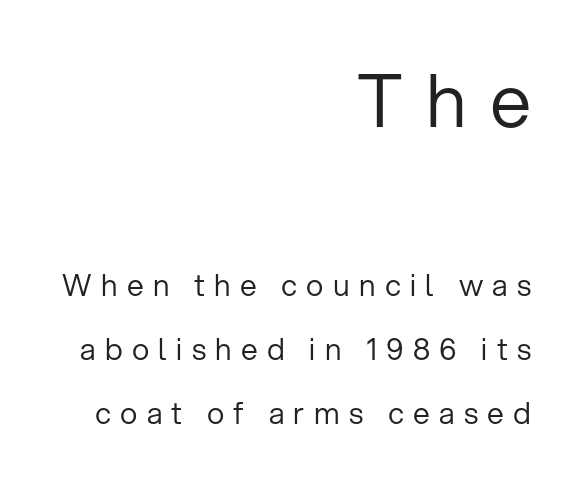
The face used here is proportionally spaced, like ordinary book or web type. The zone under the glyphs is completely vacant. The font is comparable to plain body text, perhaps lighter. Honestly, the rows look like they've been pulled way apart. The rendering shows plain stroke endings on the letterforms — a sans-serif design. Every stem runs plumb, perpendicular to the baseline.
